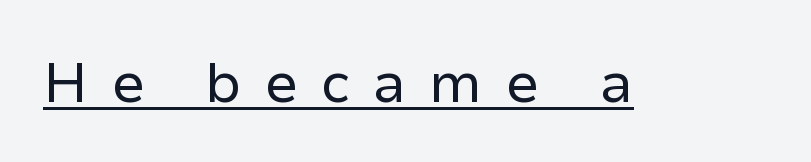
The image shows 56 px regular-weight sans-serif type, upright; set unusually wide letter spacing (+0.4 em), underlined; low stroke contrast and a medium x-height.
